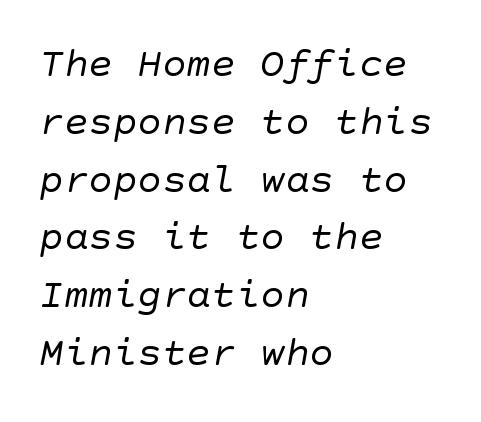
Q: Is the text bold? A: No.
Q: Is the typeface a serif or a sans-serif typeface? A: Sans-serif.
Q: Is the text underlined? A: No.
Q: How is the paragraph aligned? A: Left-aligned.
Q: Is the spacing between letters normal or unusually wide? A: Normal.
Q: Is the spacing between lines tight, normal or loose? A: Normal.
Q: Width (condensed, normal, or wide)? A: Normal.
Q: Stroke contrast? A: Low.
Q: x-height? A: Large.
